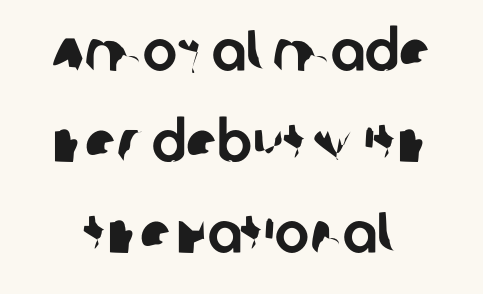
The image shows 58 px sans-serif type; set normal line spacing (1.57x), normal letter spacing, not underlined; low stroke contrast and a large x-height.
